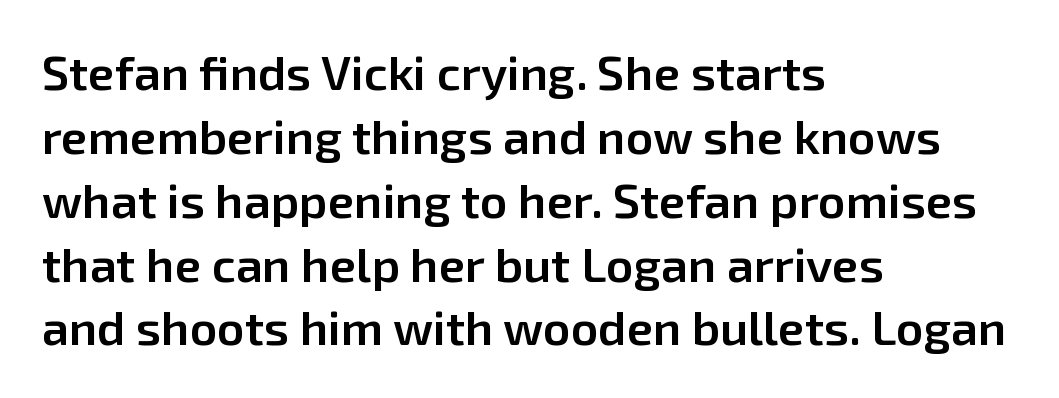
Alignment: flush left. The space beneath each line is pristine and unruled. Note the varied advance widths — an 'i' is clearly narrower than an 'm'. Students, observe: this is what conventionally led text looks like. Students, note that the glyphs here touch the page at normal intervals.
